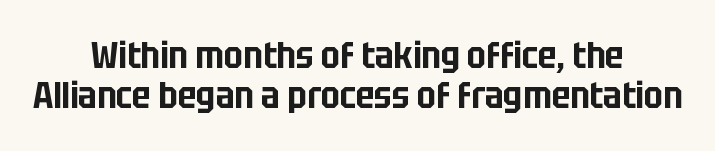
Q: Is the text italic (slanted)? A: No, it is upright.
Q: Is the typeface a serif or a sans-serif typeface? A: Sans-serif.
Q: Is the text underlined? A: No.
Q: How is the paragraph aligned? A: Centered.
Q: Is the spacing between letters normal or unusually wide? A: Normal.
Q: Is the spacing between lines tight, normal or loose? A: Tight.
Q: Width (condensed, normal, or wide)? A: Condensed.
Q: Stroke contrast? A: Low.
Q: x-height? A: Large.
Q: Monospaced? A: No.
